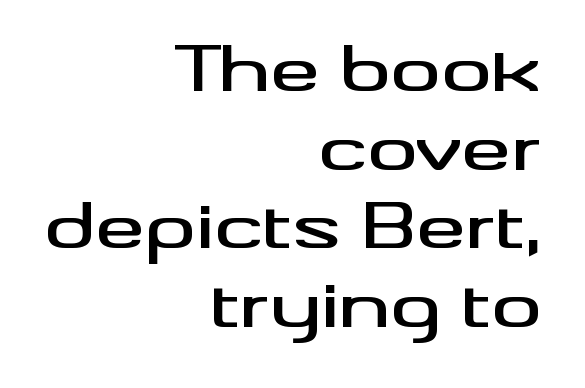
Q: Is the text italic (slanted)? A: No, it is upright.
Q: Is the typeface a serif or a sans-serif typeface? A: Sans-serif.
Q: Is the text underlined? A: No.
Q: How is the paragraph aligned? A: Right-aligned.
Q: Is the spacing between letters normal or unusually wide? A: Normal.
Q: Is the spacing between lines tight, normal or loose? A: Normal.
Q: Width (condensed, normal, or wide)? A: Wide.
Q: Stroke contrast? A: Medium.
Q: x-height? A: Small.
Q: Monospaced? A: No.
